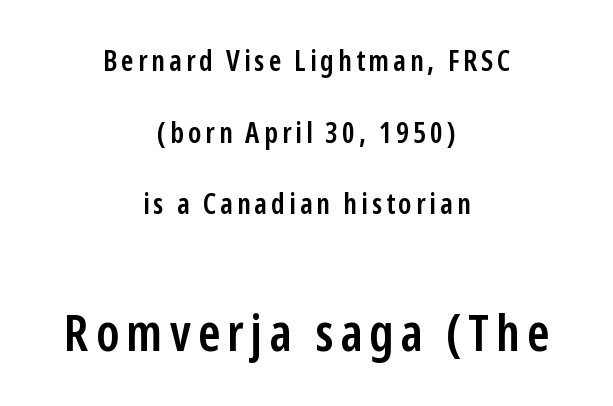
{"serif": "no", "italic": "no", "bold": "semi", "weight": "semibold", "width": "condensed", "stroke_contrast": "low", "x_height": "medium", "monospaced": "no", "underline": "no", "align": "center", "line_spacing": "loose", "line_spacing_ratio": 2.47, "larger_block": "second", "size_ratio": 1.76, "glyph_px": 51}
